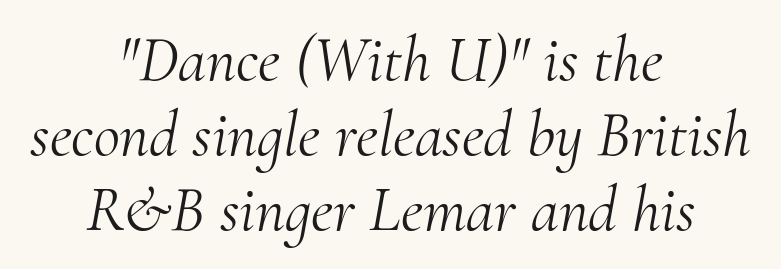
Q: Is the text bold? A: No.
Q: Is the text italic (slanted)? A: Yes, it leans right by about 10 degrees.
Q: Is the typeface a serif or a sans-serif typeface? A: Serif.
Q: Is the text underlined? A: No.
Q: How is the paragraph aligned? A: Centered.
Q: Is the spacing between letters normal or unusually wide? A: Normal.
Q: Width (condensed, normal, or wide)? A: Normal.
Q: Stroke contrast? A: Medium.
Q: x-height? A: Small.
Q: Monospaced? A: No.
